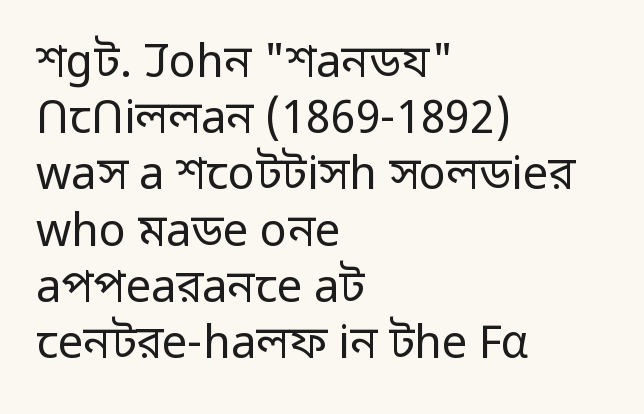
Is the type heavy? It reads as light-to-regular instead. The face used here is a sans, in the tradition of grotesques and geometrics. If you measured baseline to baseline, you'd find a middling distance. The font's upright variant was chosen for this text. Casual observation: everything's shoved over to the left. Honestly, the letter spacing is just normal — you wouldn't notice it.
